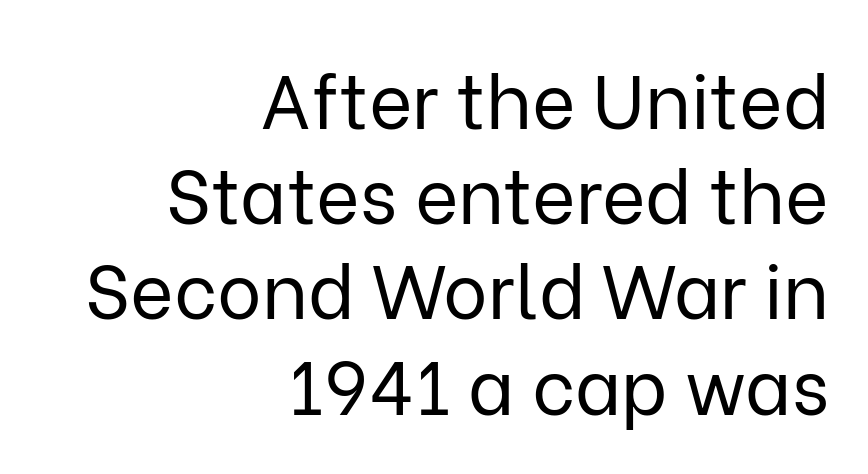
{"serif": "no", "italic": "no", "bold": "no", "weight": "regular", "width": "normal", "stroke_contrast": "low", "x_height": "medium", "monospaced": "no", "underline": "no", "align": "right", "line_spacing": "normal", "line_spacing_ratio": 1.27, "letter_spacing": "normal", "letter_spacing_em": 0.0, "glyph_px": 75}
